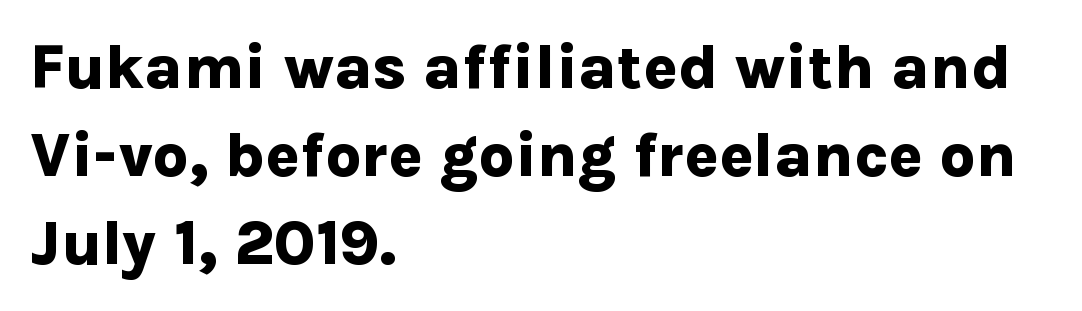
Q: Is the text bold? A: Yes.
Q: Is the text italic (slanted)? A: No, it is upright.
Q: Is the typeface a serif or a sans-serif typeface? A: Sans-serif.
Q: Is the text underlined? A: No.
Q: How is the paragraph aligned? A: Left-aligned.
Q: Is the spacing between letters normal or unusually wide? A: Normal.
Q: Is the spacing between lines tight, normal or loose? A: Normal.
Q: Width (condensed, normal, or wide)? A: Normal.
Q: Stroke contrast? A: Low.
Q: x-height? A: Medium.
Q: Monospaced? A: No.
